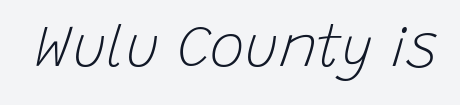
A typesetter would call this zero additional tracking. Is this a fixed-width face? No — the glyphs have proportional, varying widths. Is the type slanted? Yes — the strokes lean at a clear angle. Letters rest on an invisible, unmarked baseline.
